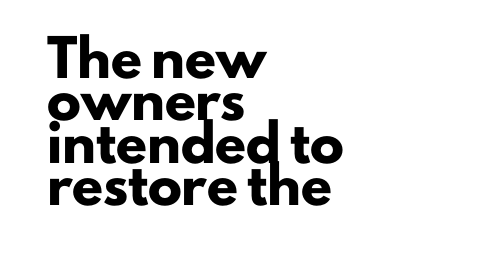
{"serif": "no", "italic": "no", "bold": "yes", "weight": "heavy", "width": "normal", "stroke_contrast": "low", "x_height": "small", "monospaced": "no", "underline": "no", "align": "left", "line_spacing": "normal", "line_spacing_ratio": 1.25, "letter_spacing": "normal", "letter_spacing_em": 0.0, "glyph_px": 34}
